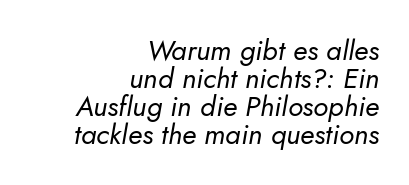
{"italic": "yes", "lean": "right", "slant_degrees": 10, "bold": "no", "weight": "regular", "width": "normal", "stroke_contrast": "low", "x_height": "small", "monospaced": "no", "underline": "no", "align": "right", "line_spacing": "tight", "line_spacing_ratio": 1.0, "letter_spacing": "normal", "letter_spacing_em": 0.0, "glyph_px": 28}
